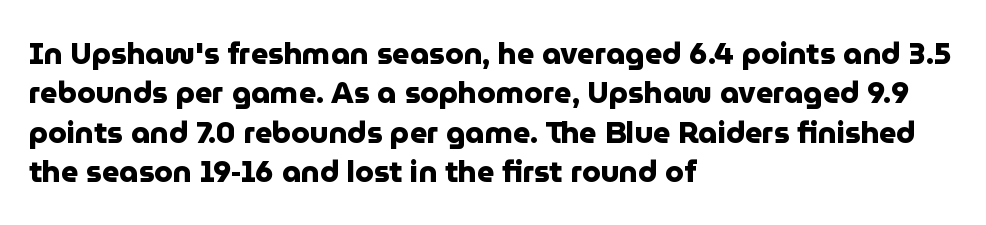
{"serif": "no", "italic": "no", "bold": "yes", "weight": "heavy", "width": "normal", "stroke_contrast": "low", "x_height": "medium", "monospaced": "no", "underline": "no", "align": "left", "line_spacing": "normal", "line_spacing_ratio": 1.31, "letter_spacing": "normal", "letter_spacing_em": 0.0, "glyph_px": 30}
